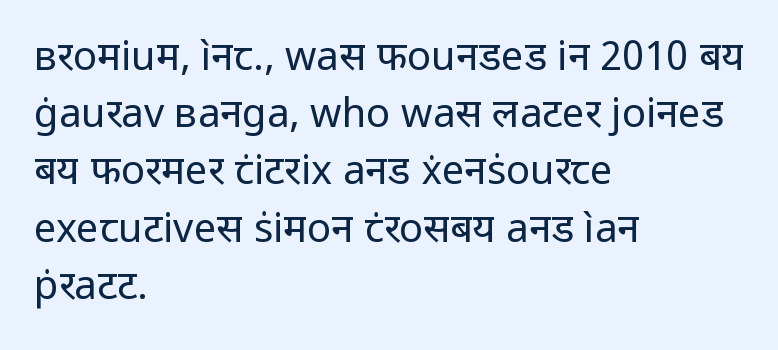
{"serif": "no", "italic": "no", "bold": "no", "weight": "regular", "width": "normal", "stroke_contrast": "low", "x_height": "medium", "monospaced": "no", "underline": "no", "align": "left", "line_spacing": "normal", "line_spacing_ratio": 1.43, "letter_spacing": "normal", "letter_spacing_em": 0.0, "glyph_px": 40}
